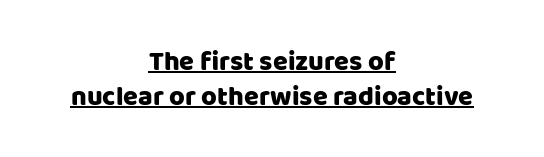
Q: Is the text italic (slanted)? A: No, it is upright.
Q: Is the text underlined? A: Yes.
Q: How is the paragraph aligned? A: Centered.
Q: Is the spacing between letters normal or unusually wide? A: Normal.
Q: Is the spacing between lines tight, normal or loose? A: Normal.
